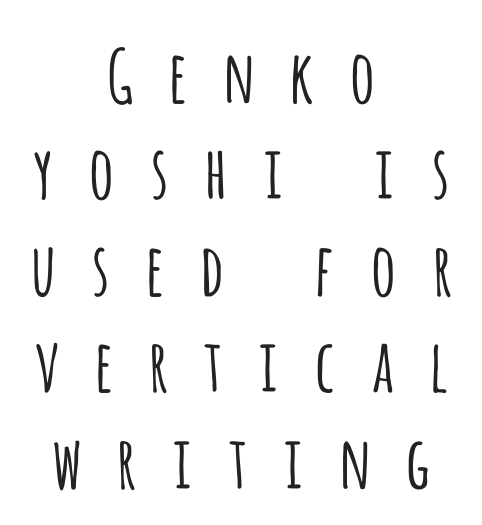
The space directly below the letters is spotless. Leading: standard. A typesetter would call this proportional, since set widths differ per character. The axis of the letterforms is exactly vertical. I'd call this a sans setting — the letters go barefoot. Glyph-to-glyph distance is far greater than everyday printed text.
